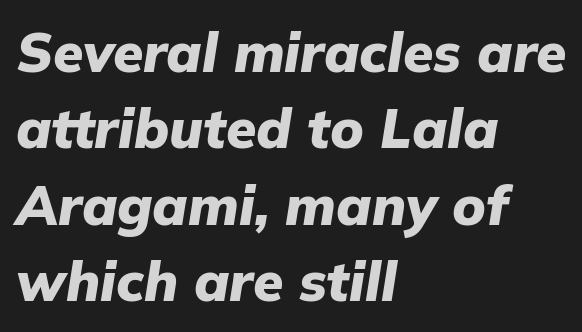
Tall strokes in this sample are angled rather than plumb. Each new line begins a customary step beneath the previous one. Left-aligned paragraph, ragged on the right. Heft: maximum for text — a bold. A typesetter would call this zero additional tracking. Note the varied advance widths — an 'i' is clearly narrower than an 'm'.
